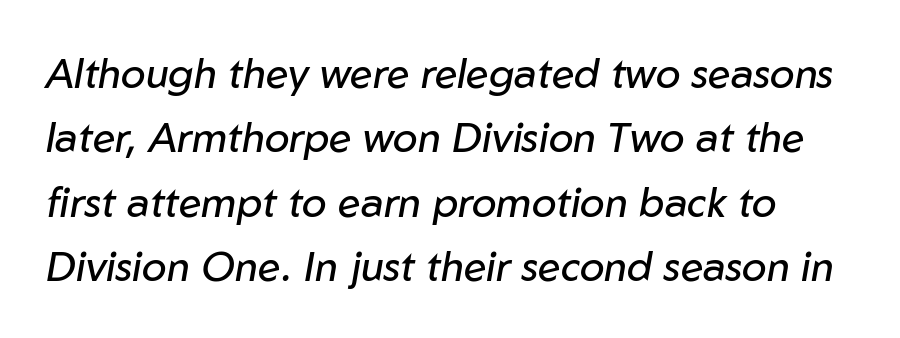
A typesetter would call this zero additional tracking. Is this a fixed-width face? No — the glyphs have proportional, varying widths. The block of text has a typical density, with ordinary space between rows. Think standard paragraph weight, or any step lighter than that.
